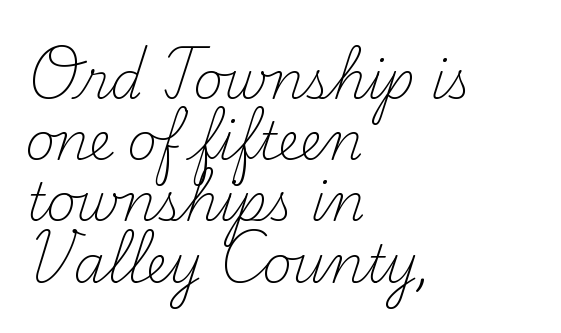
The letters advance in unequal steps, a hallmark of proportional type. Standard letterfit; no display-style spreading of the glyphs. A quiet, ordinary-to-light weight characterises the typeface. Where is the straight margin? On the left.
